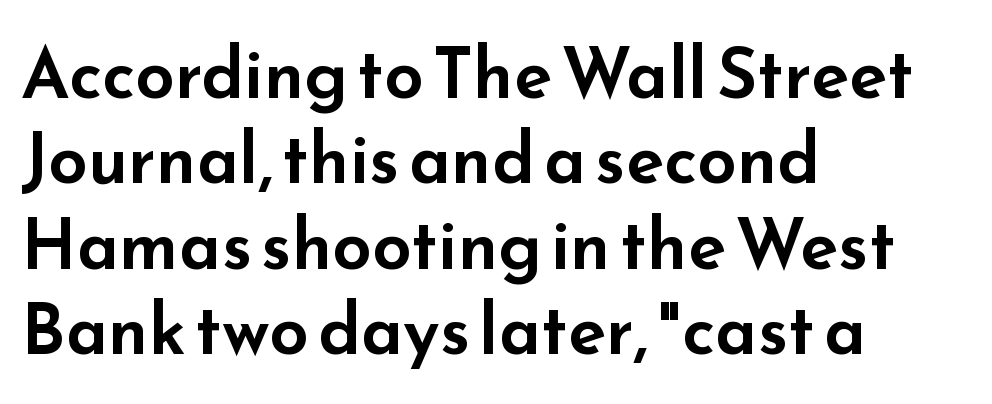
{"serif": "no", "italic": "no", "width": "wide", "stroke_contrast": "low", "x_height": "small", "monospaced": "no", "underline": "no", "align": "left", "line_spacing_ratio": 1.22, "letter_spacing": "normal", "letter_spacing_em": 0.0, "glyph_px": 70}
